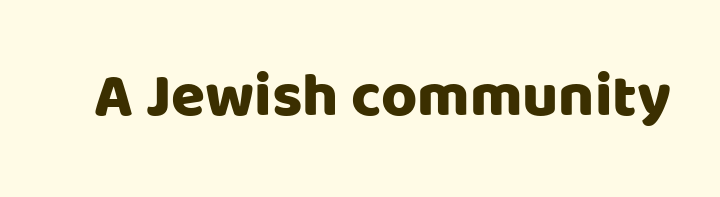
Characters remain perfectly vertical along every line. Character widths vary here, with narrow letters taking less room than wide ones. To sum up the face: it is a sans, with no serifs. Check under the words: just untouched page.
